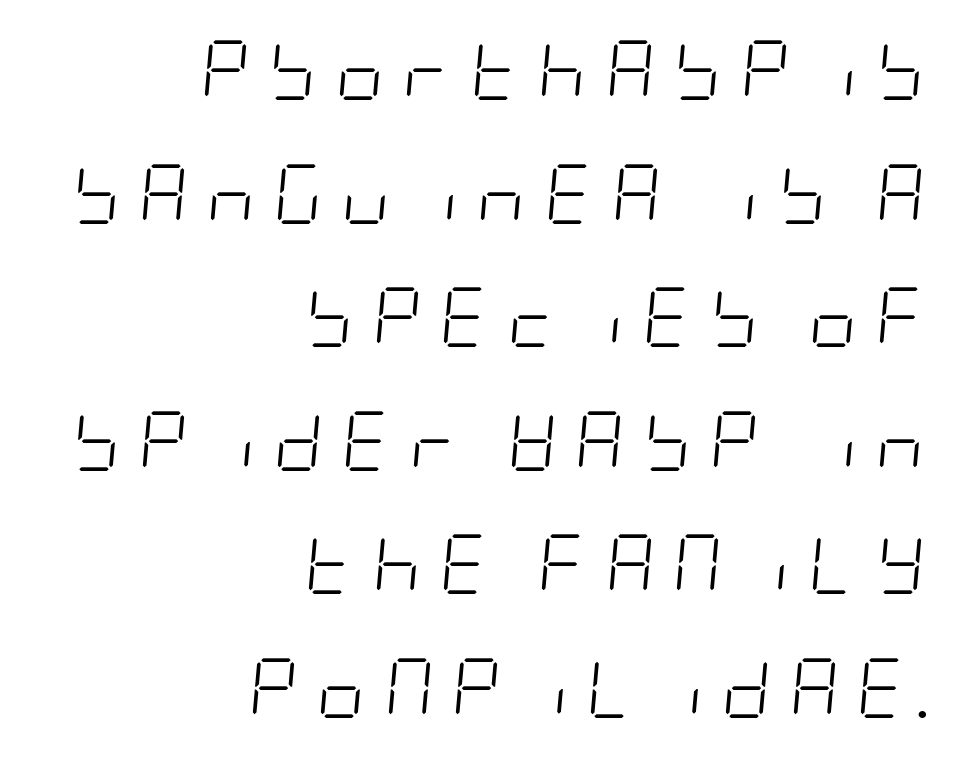
The image shows 60 px light, condensed type, italic (leaning right); set right-aligned, loose line spacing (2.06x), unusually wide letter spacing (+0.31 em), not underlined; low stroke contrast and a large x-height.
